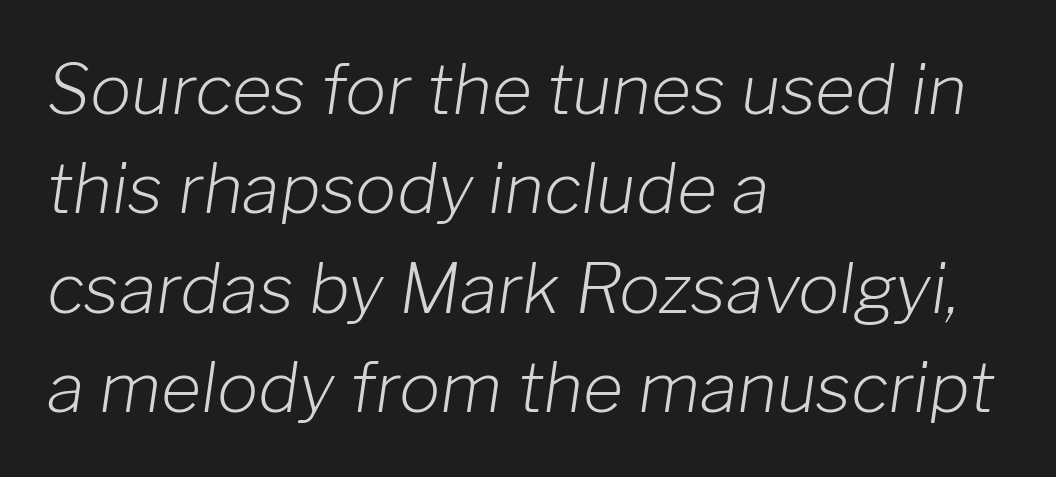
Clear beneath every line of the passage. Default kerning and tracking; the words read as compact shapes. The lines are quadded left. These glyphs show unthickened strokes, regular width or finer. Spacing verdict: proportional, widths tailored to each character.
